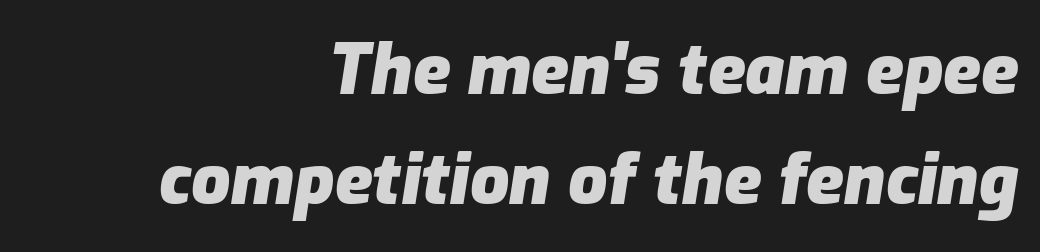
The image shows 69 px heavy type, italic (leaning right); set right-aligned, normal line spacing (1.6x), normal letter spacing, not underlined; low stroke contrast and a medium x-height.
